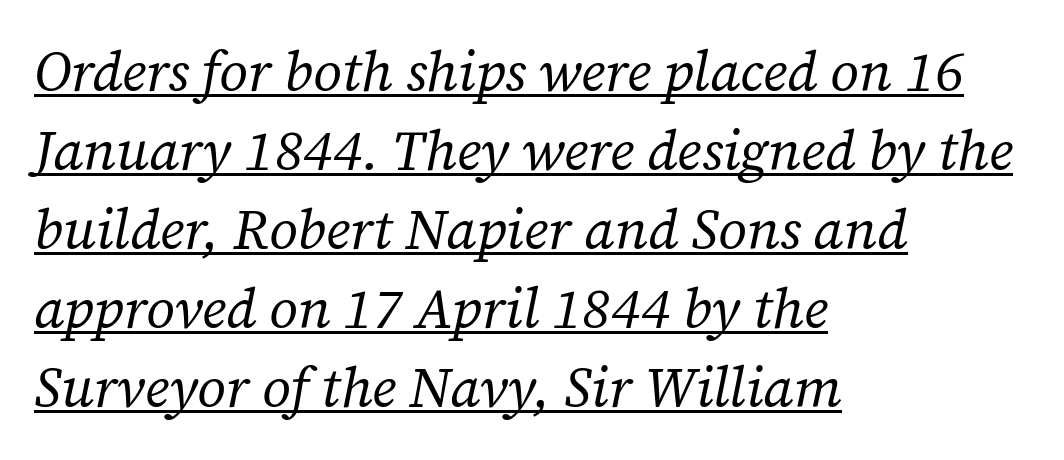
This sample uses an oblique cut, with every glyph tilted off the vertical. You could not count columns in this text — the font is proportionally spaced. The text block is weighted toward the left margin, trailing off unevenly rightward. Notice how descenders clear the ascenders below comfortably — that's standard leading. Weight: not bold — regular or lighter. The lettering is marked with a stroke running underneath it.
